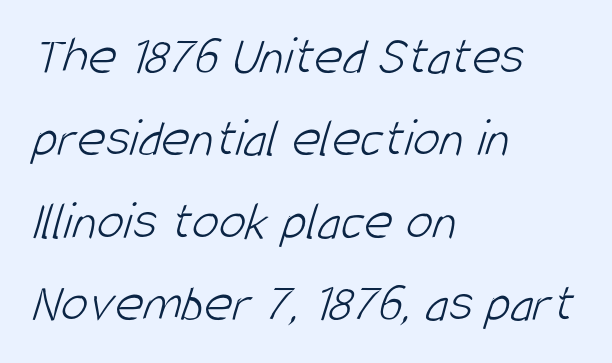
{"serif": "no", "bold": "no", "weight": "light", "width": "condensed", "stroke_contrast": "low", "x_height": "large", "monospaced": "no", "underline": "no", "align": "left", "line_spacing": "normal", "line_spacing_ratio": 1.5, "letter_spacing": "normal", "letter_spacing_em": 0.0, "glyph_px": 55}
